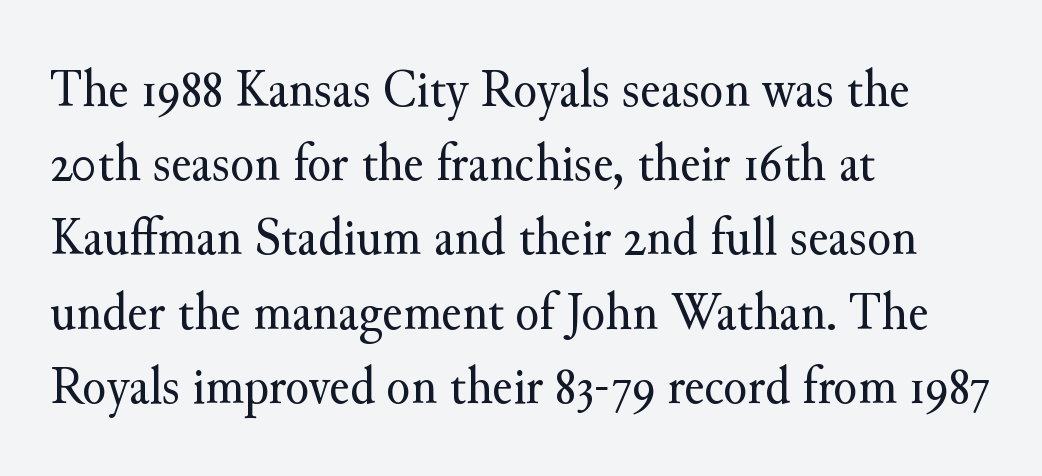
The image shows 55 px regular-weight serif type, upright; set left-aligned, normal line spacing (1.35x), normal letter spacing, not underlined; medium stroke contrast and a small x-height.
